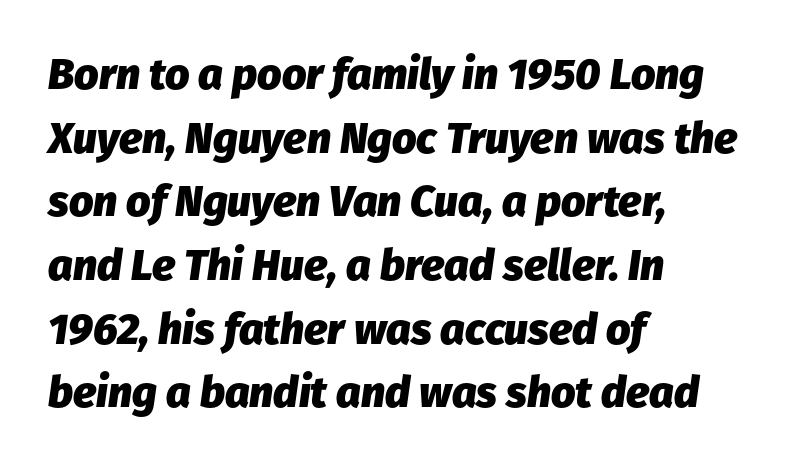
Q: Is the text bold? A: Yes.
Q: Is the text italic (slanted)? A: Yes, it leans right by about 8 degrees.
Q: Is the text underlined? A: No.
Q: How is the paragraph aligned? A: Left-aligned.
Q: Is the spacing between letters normal or unusually wide? A: Normal.
Q: Is the spacing between lines tight, normal or loose? A: Normal.
Q: Width (condensed, normal, or wide)? A: Normal.
Q: Stroke contrast? A: Low.
Q: x-height? A: Medium.
Q: Monospaced? A: No.
